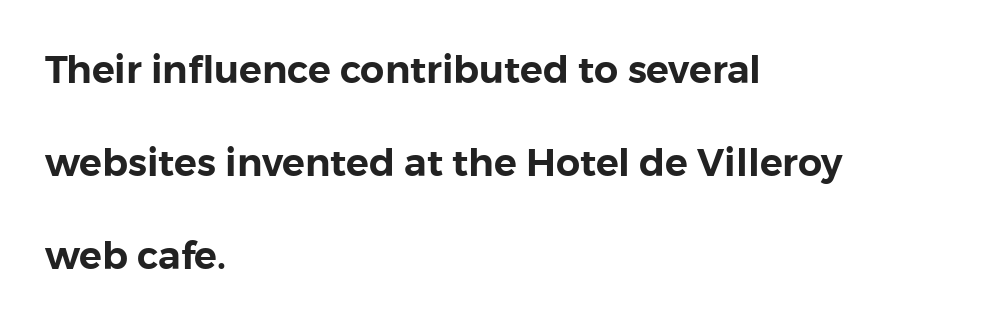
Q: Is the text italic (slanted)? A: No, it is upright.
Q: Is the typeface a serif or a sans-serif typeface? A: Sans-serif.
Q: Is the text underlined? A: No.
Q: How is the paragraph aligned? A: Left-aligned.
Q: Is the spacing between letters normal or unusually wide? A: Normal.
Q: Is the spacing between lines tight, normal or loose? A: Loose.
Q: Width (condensed, normal, or wide)? A: Normal.
Q: Stroke contrast? A: Low.
Q: x-height? A: Medium.
Q: Monospaced? A: No.
